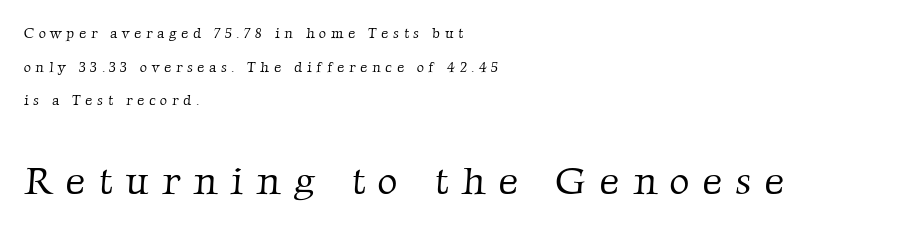
The image shows 39 px light serif type; set left-aligned, loose line spacing (2.4x), unusually wide letter spacing (+0.33 em), not underlined; the second (bottom) block is 2.79x larger; low stroke contrast and a medium x-height.
